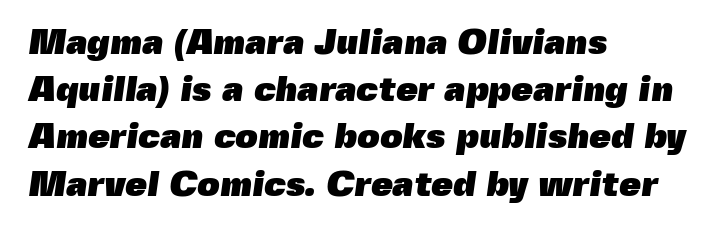
Caption: bold face, heavy strokes. You can tell from the bare stems that sans-serif type was used. Leading: standard. If you drew a ruler down the left edge, every line would touch it. You could not count columns in this text — the font is proportionally spaced.
